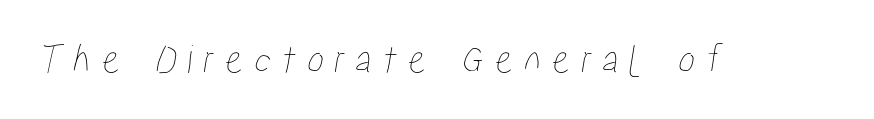
Q: Is the text underlined? A: No.
Q: Is the spacing between letters normal or unusually wide? A: Unusually wide.
Q: Width (condensed, normal, or wide)? A: Condensed.
Q: Stroke contrast? A: Low.
Q: x-height? A: Medium.
Q: Monospaced? A: No.
